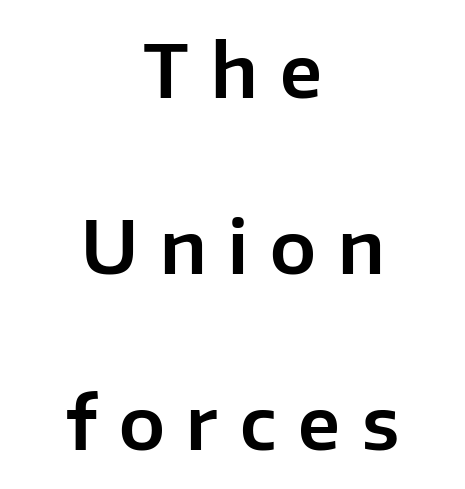
Q: Is the text italic (slanted)? A: No, it is upright.
Q: Is the typeface a serif or a sans-serif typeface? A: Sans-serif.
Q: Is the text underlined? A: No.
Q: How is the paragraph aligned? A: Centered.
Q: Is the spacing between letters normal or unusually wide? A: Unusually wide.
Q: Is the spacing between lines tight, normal or loose? A: Loose.
Q: Width (condensed, normal, or wide)? A: Normal.
Q: Stroke contrast? A: Low.
Q: x-height? A: Medium.
Q: Monospaced? A: No.
